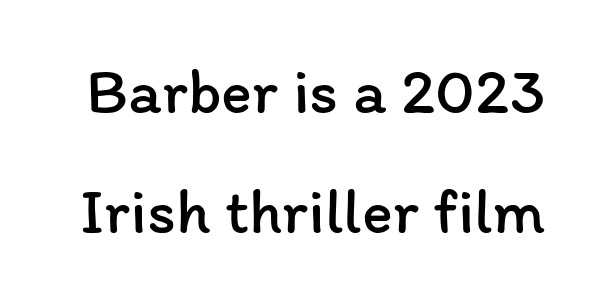
The image shows 65 px regular-weight type, upright; set line spacing 1.84x, normal letter spacing, not underlined; low stroke contrast and a medium x-height.
